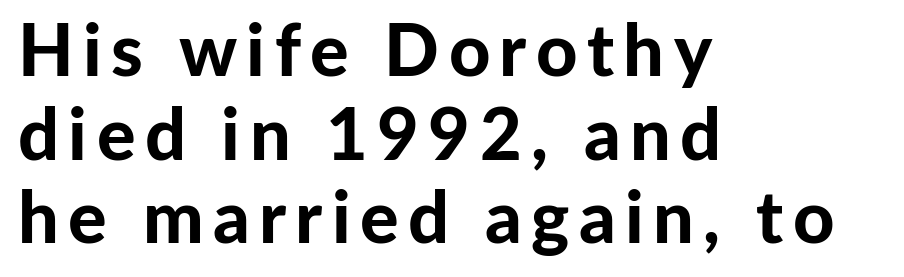
Letters rest on an invisible, unmarked baseline. Typeset ragged right — the left edge is the straight one. Rendered with straight, roman letterforms. Varying glyph widths throughout — classic text-font behaviour.
